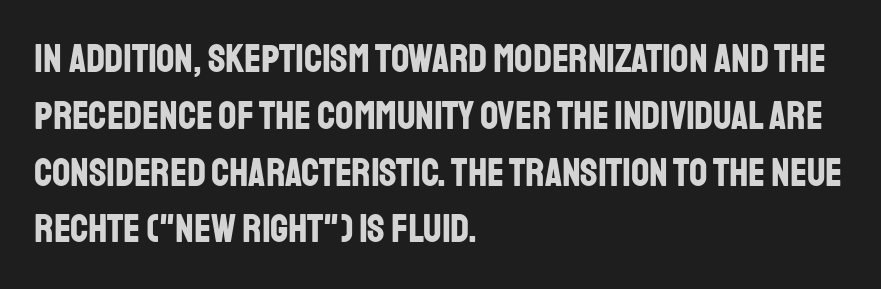
Q: Is the text bold? A: Yes.
Q: Is the text italic (slanted)? A: No, it is upright.
Q: Is the typeface a serif or a sans-serif typeface? A: Sans-serif.
Q: Is the text underlined? A: No.
Q: How is the paragraph aligned? A: Left-aligned.
Q: Is the spacing between letters normal or unusually wide? A: Normal.
Q: Is the spacing between lines tight, normal or loose? A: Normal.
Q: Width (condensed, normal, or wide)? A: Condensed.
Q: Stroke contrast? A: Low.
Q: x-height? A: Large.
Q: Monospaced? A: No.
